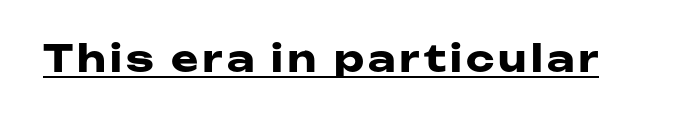
{"serif": "no", "italic": "no", "bold": "yes", "weight": "heavy", "width": "wide", "stroke_contrast": "low", "x_height": "medium", "monospaced": "no", "underline": "yes", "glyph_px": 37}
